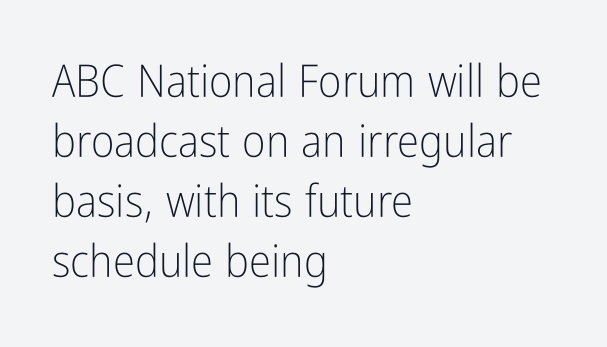
Varying glyph widths throughout — classic text-font behaviour. What's the leading like? Ordinary, nothing unusual. These lines keep a tight, regular rhythm from letter to letter. In terms of posture, this sample is upright. The font is comparable to plain body text, perhaps lighter. The designer went with a sans here, leaving each stem footless.
